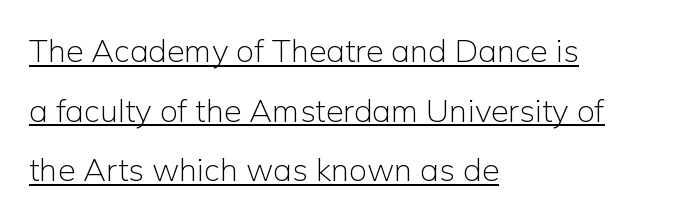
The rendering anchors every line to the left-hand side. The passage shown is typed in a proportional face where columns would drift. There is no visible air inserted between adjacent glyphs. Decoration check: the copy is underlined. This is sans-serif lettering, the kind often seen on screens and signage.
